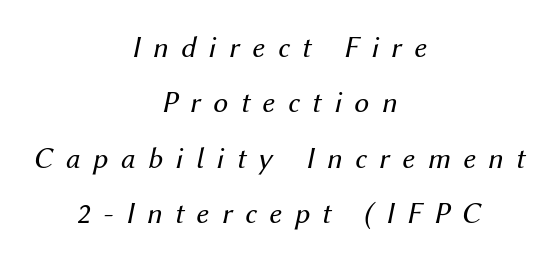
The image shows 30 px regular-weight type, italic (leaning right); set centered, line spacing 1.85x, unusually wide letter spacing (+0.42 em), not underlined; medium stroke contrast and a medium x-height.
